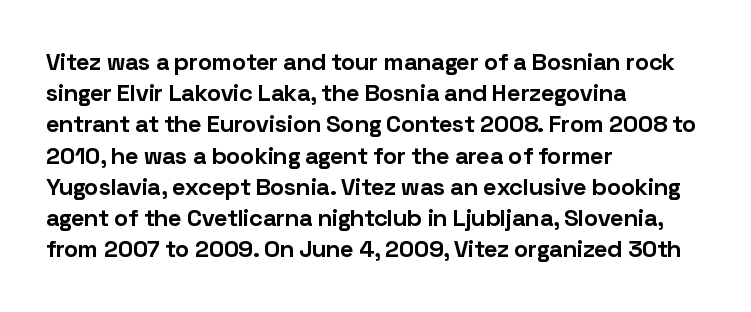
Every letter is thick-stroked: bold, no question. Line starts are locked; line ends wander. What's the leading like? Ordinary, nothing unusual. Glance below the letters and you will spot only blank space.
